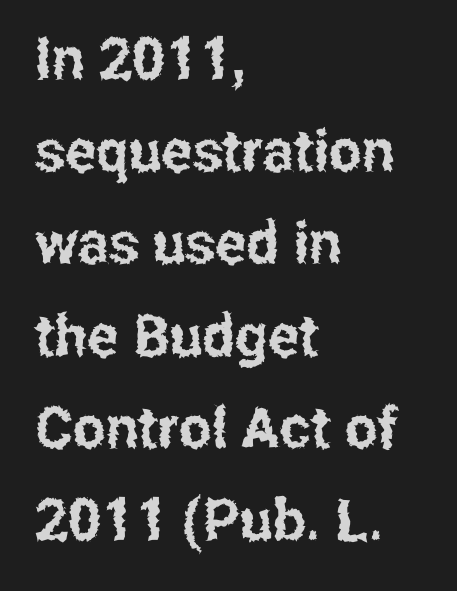
Q: Is the text italic (slanted)? A: No, it is upright.
Q: Is the typeface a serif or a sans-serif typeface? A: Sans-serif.
Q: Is the text underlined? A: No.
Q: How is the paragraph aligned? A: Left-aligned.
Q: Is the spacing between letters normal or unusually wide? A: Normal.
Q: Is the spacing between lines tight, normal or loose? A: Normal.
Q: Width (condensed, normal, or wide)? A: Condensed.
Q: Stroke contrast? A: Low.
Q: x-height? A: Medium.
Q: Monospaced? A: No.
